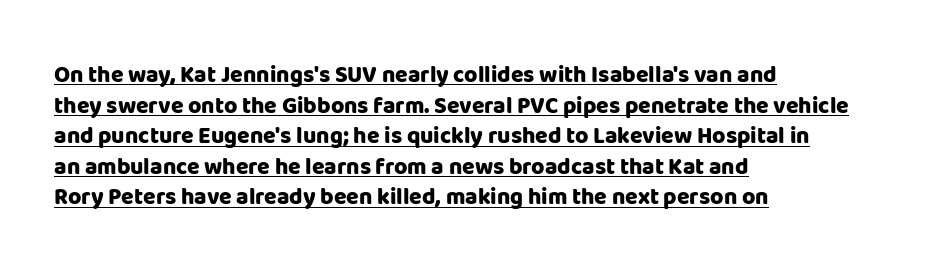
Is there any slant? The stems are plumb. The rendered words wear a rule along their underside. Nobody touched the tracking dial on this one. Horizontally, the lines are justified to the leading edge only. Thick stems and heavy bowls — unmistakably bold. Rows of type keep a routine distance in the vertical direction.
